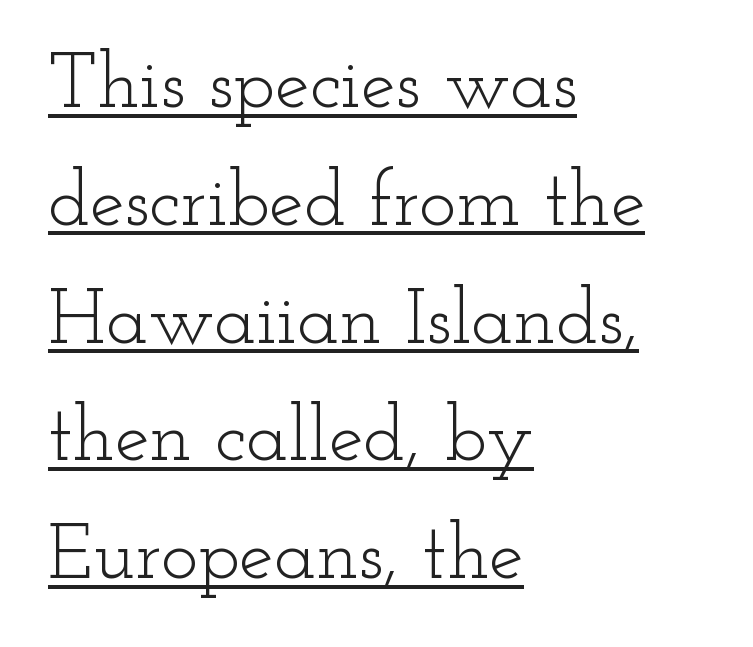
{"serif": "yes", "italic": "no", "bold": "no", "weight": "light", "width": "wide", "stroke_contrast": "low", "x_height": "small", "monospaced": "no", "underline": "yes", "align": "left", "line_spacing": "normal", "line_spacing_ratio": 1.51, "letter_spacing": "normal", "letter_spacing_em": 0.0, "glyph_px": 78}
